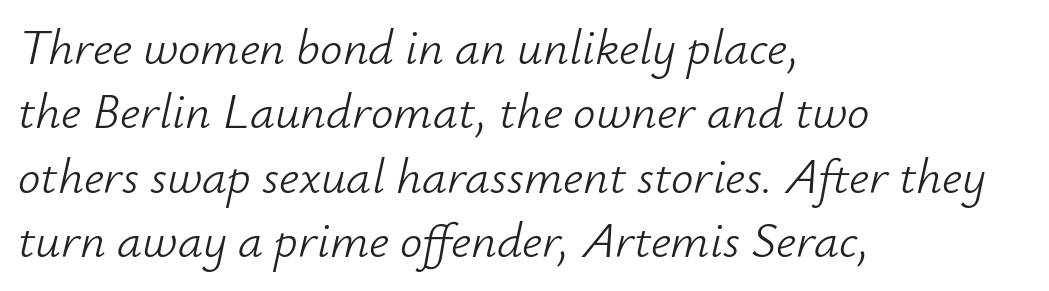
The image shows 50 px light type, italic (leaning right); set left-aligned, normal line spacing (1.29x), normal letter spacing, not underlined; low stroke contrast and a small x-height.
